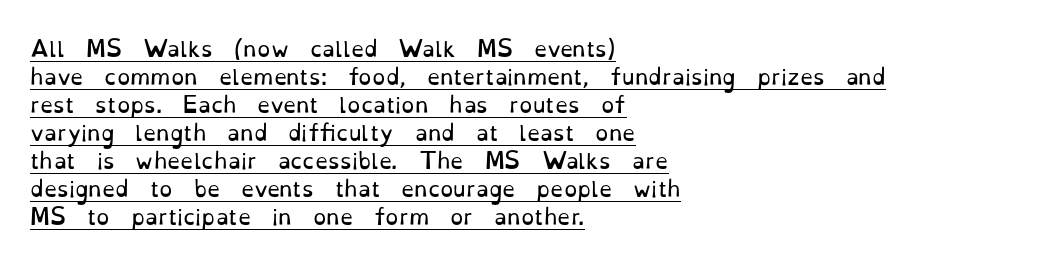
{"italic": "no", "bold": "no", "underline": "yes", "align": "left", "line_spacing": "normal", "line_spacing_ratio": 1.33, "letter_spacing": "normal", "letter_spacing_em": 0.0, "glyph_px": 21}
